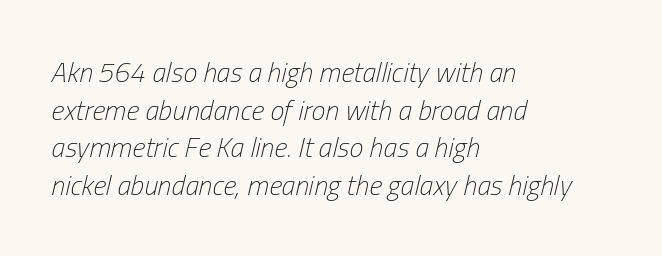
The leading is moderate, giving the passage an even texture. All the whitespace from short lines collects on the right. Bold? No — there's no thickening of the strokes. You could not count columns in this text — the font is proportionally spaced. Rendered with sloped, italic letterforms. The foot of each line stays bare and open.
